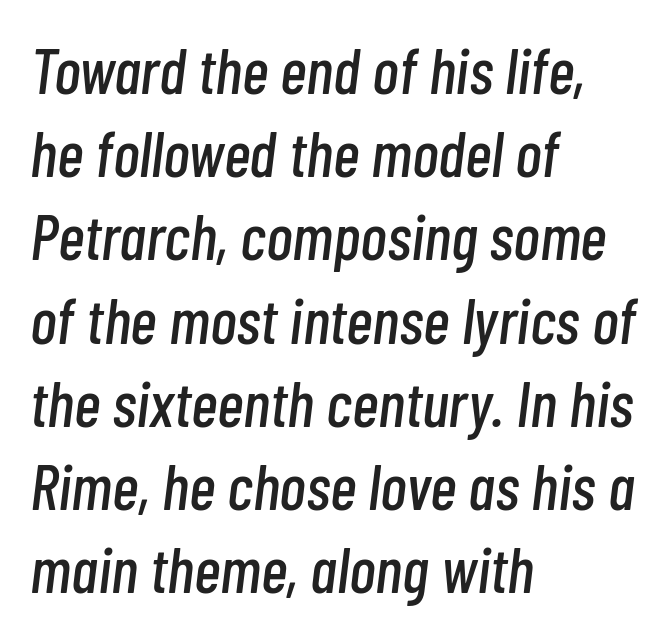
The image shows 64 px condensed type, italic (leaning right); set left-aligned, normal line spacing (1.3x), normal letter spacing, not underlined; low stroke contrast and a medium x-height.
